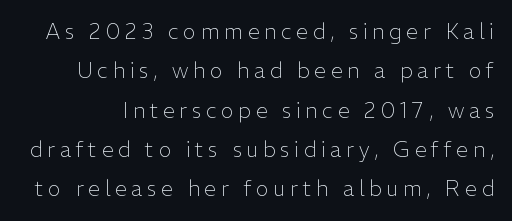
{"italic": "no", "bold": "no", "underline": "no", "line_spacing_ratio": 1.87, "letter_spacing": "wide", "letter_spacing_em": 0.23, "glyph_px": 21}
